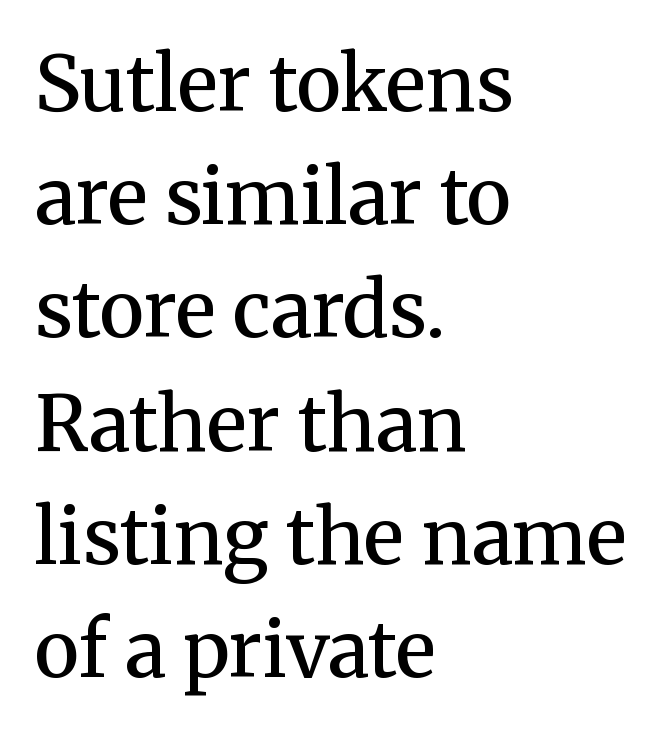
{"serif": "yes", "italic": "no", "bold": "semi", "weight": "semibold", "width": "normal", "stroke_contrast": "medium", "x_height": "medium", "monospaced": "no", "underline": "no", "align": "left", "line_spacing": "normal", "line_spacing_ratio": 1.47, "letter_spacing": "normal", "letter_spacing_em": 0.0, "glyph_px": 77}
